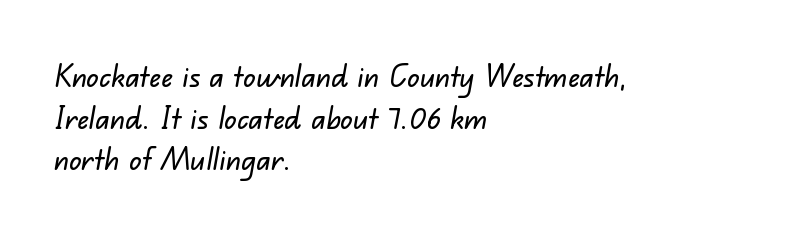
Notice how descenders clear the ascenders below comfortably — that's standard leading. The passage is arranged the way most books set body copy — flush left. Does the type have serifs? No, each stem ends abruptly. Quick note: underline off. The rendering uses natural spacing where letterforms have individual widths.
